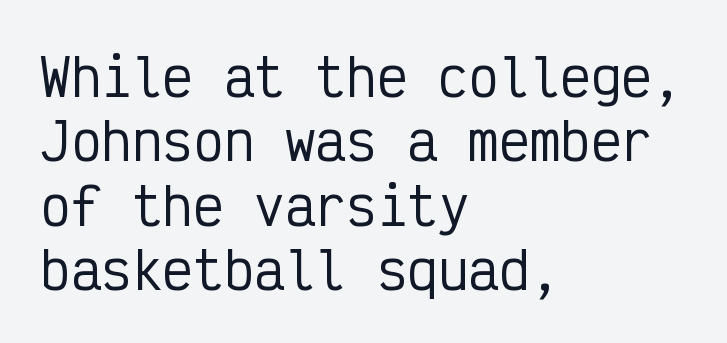
{"serif": "no", "italic": "no", "width": "condensed", "stroke_contrast": "low", "x_height": "medium", "monospaced": "yes", "underline": "no", "align": "left", "line_spacing": "normal", "line_spacing_ratio": 1.26, "letter_spacing": "normal", "letter_spacing_em": 0.0, "glyph_px": 51}
